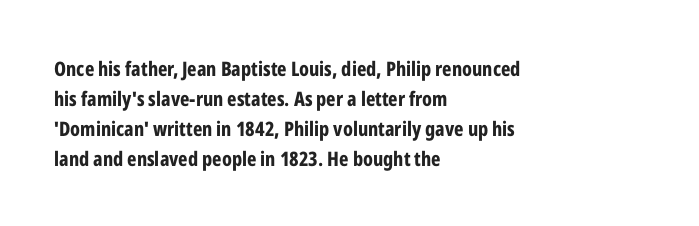
{"italic": "no", "bold": "yes", "underline": "no", "align": "left", "line_spacing": "normal", "line_spacing_ratio": 1.5, "letter_spacing": "normal", "letter_spacing_em": 0.0, "glyph_px": 20}
